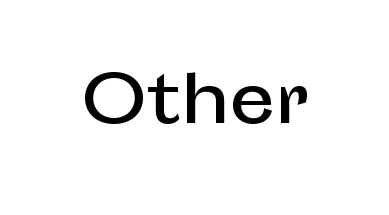
Q: Is the text italic (slanted)? A: No, it is upright.
Q: Is the typeface a serif or a sans-serif typeface? A: Sans-serif.
Q: Is the text underlined? A: No.
Q: Is the spacing between letters normal or unusually wide? A: Normal.
Q: Width (condensed, normal, or wide)? A: Normal.
Q: Stroke contrast? A: Low.
Q: x-height? A: Medium.
Q: Monospaced? A: No.
